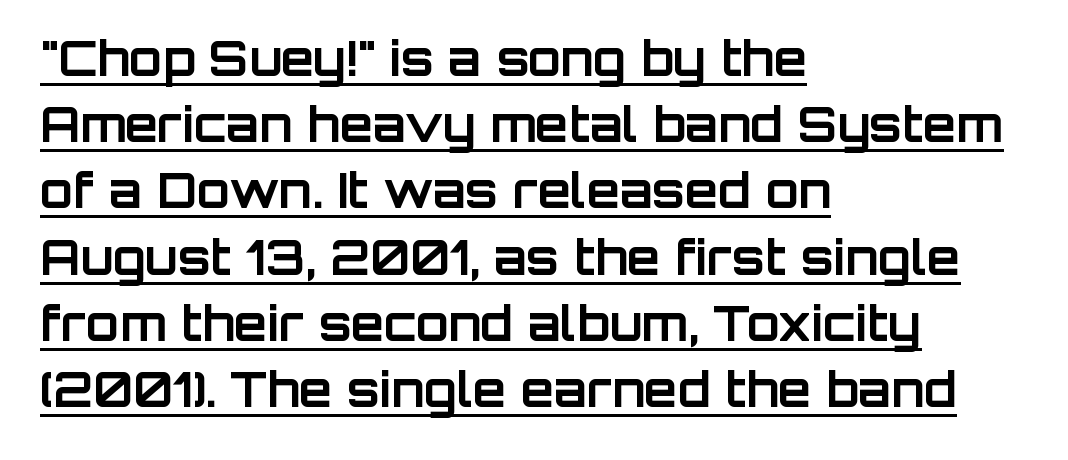
Q: Is the text bold? A: Yes.
Q: Is the text italic (slanted)? A: No, it is upright.
Q: Is the typeface a serif or a sans-serif typeface? A: Sans-serif.
Q: Is the text underlined? A: Yes.
Q: How is the paragraph aligned? A: Left-aligned.
Q: Is the spacing between letters normal or unusually wide? A: Normal.
Q: Is the spacing between lines tight, normal or loose? A: Normal.
Q: Width (condensed, normal, or wide)? A: Normal.
Q: Stroke contrast? A: Low.
Q: x-height? A: Large.
Q: Monospaced? A: No.
